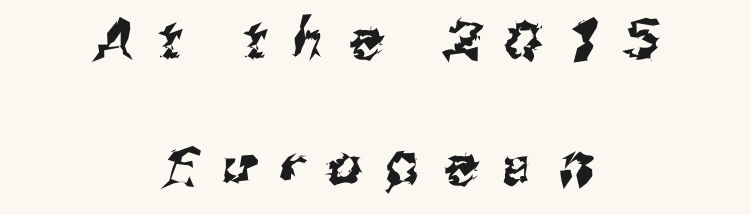
Caption: multi-line text, centered on the measure. Each row of text sits above clean, open space. You could not count columns in this text — the font is proportionally spaced. What's the leading like? Stretched, with rows far apart. Letter spacing: wide.
